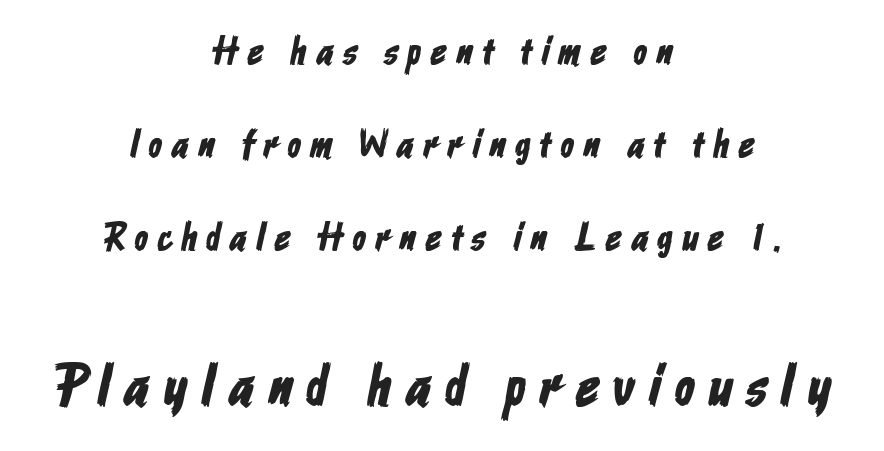
This layout puts the modest block above and the oversized block below. Regarding serifs, this sample does without them. Leftover space on each line is divided equally before and after the words. Plain, unruled lines of type. What's the leading like? Stretched, with rows far apart. This sample has the flowing, uneven cadence of proportional lettering.
